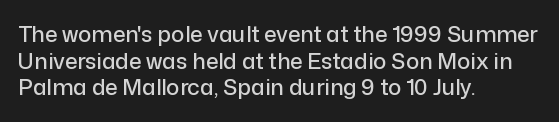
Q: Is the text italic (slanted)? A: No, it is upright.
Q: Is the text underlined? A: No.
Q: How is the paragraph aligned? A: Left-aligned.
Q: Is the spacing between letters normal or unusually wide? A: Normal.
